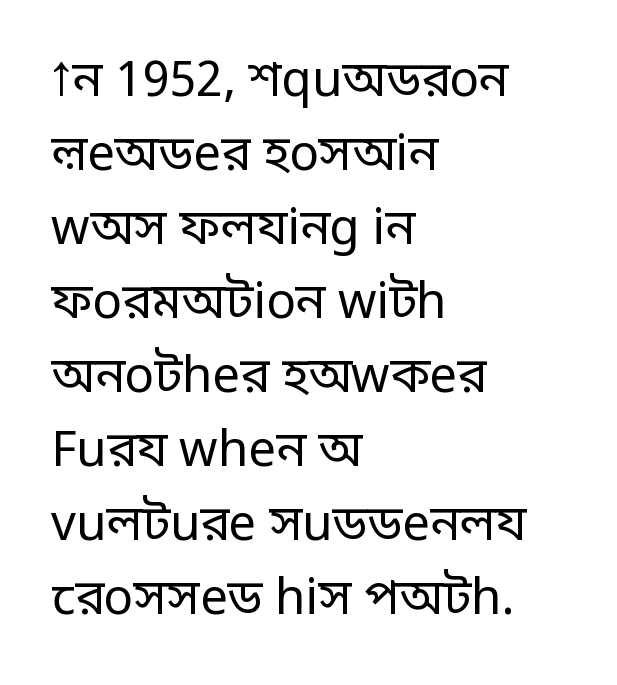
The rendering keeps characters at their native spacing. No word sits above an underline. Each letter keeps its own natural width here, so spacing adapts to shape. The specimen reads as upright at a glance. Students, observe: this is what conventionally led text looks like. The letterforms sit at book weight or below.
